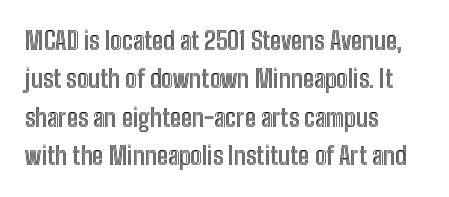
Q: Is the text italic (slanted)? A: No, it is upright.
Q: Is the text underlined? A: No.
Q: How is the paragraph aligned? A: Left-aligned.
Q: Is the spacing between letters normal or unusually wide? A: Normal.
Q: Is the spacing between lines tight, normal or loose? A: Normal.
